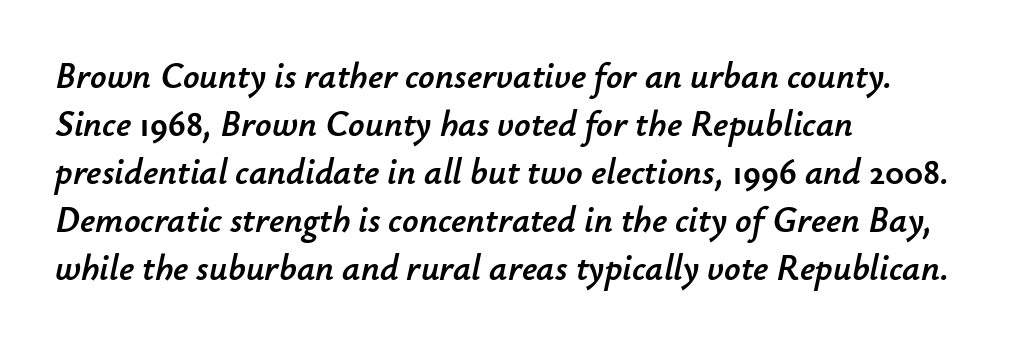
{"italic": "yes", "lean": "right", "slant_degrees": 12, "width": "normal", "stroke_contrast": "low", "x_height": "small", "monospaced": "no", "underline": "no", "align": "left", "line_spacing": "normal", "line_spacing_ratio": 1.33, "letter_spacing": "normal", "letter_spacing_em": 0.0, "glyph_px": 36}
